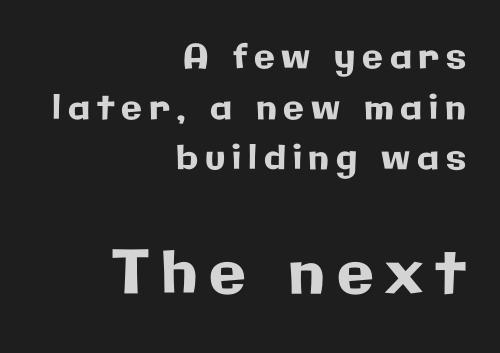
The image shows 60 px sans-serif type, upright; set right-aligned, normal line spacing (1.49x), unusually wide letter spacing (+0.2 em), not underlined; the second (bottom) block is 1.76x larger; low stroke contrast and a medium x-height.
